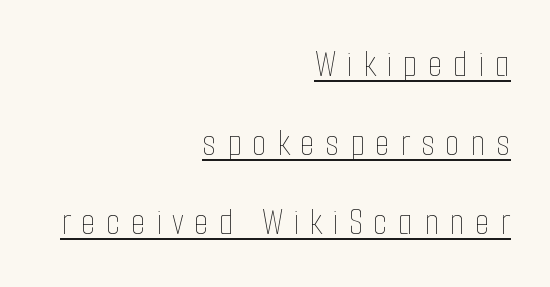
Q: Is the text bold? A: No.
Q: Is the text italic (slanted)? A: No, it is upright.
Q: Is the text underlined? A: Yes.
Q: How is the paragraph aligned? A: Right-aligned.
Q: Is the spacing between letters normal or unusually wide? A: Unusually wide.
Q: Is the spacing between lines tight, normal or loose? A: Loose.
Q: Width (condensed, normal, or wide)? A: Condensed.
Q: Stroke contrast? A: Low.
Q: x-height? A: Medium.
Q: Monospaced? A: No.
